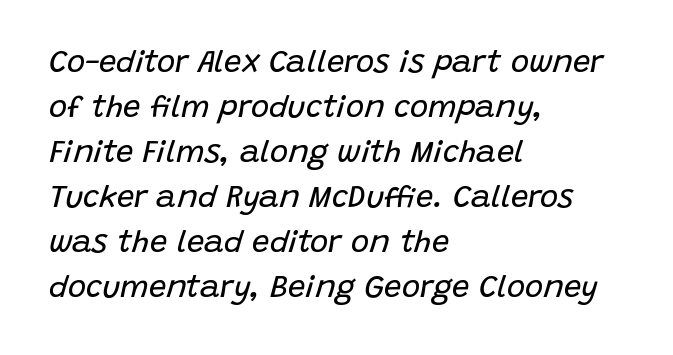
These lines are rendered in a variable-pitch font. Interline gaps are of average width in this sample. Clear beneath every line of the passage. Is the block centered? No — it sits flush against the left margin.
